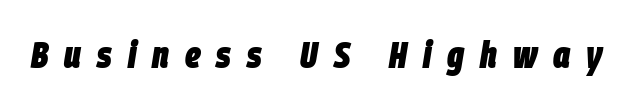
Q: Is the text bold? A: Yes.
Q: Is the text italic (slanted)? A: Yes, it leans right by about 9 degrees.
Q: Is the text underlined? A: No.
Q: Is the spacing between letters normal or unusually wide? A: Unusually wide.
Q: Width (condensed, normal, or wide)? A: Condensed.
Q: Stroke contrast? A: Low.
Q: x-height? A: Large.
Q: Monospaced? A: No.
